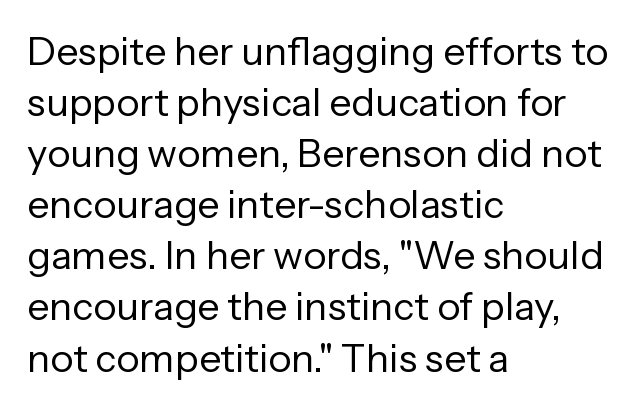
Q: Is the text bold? A: No.
Q: Is the text italic (slanted)? A: No, it is upright.
Q: Is the typeface a serif or a sans-serif typeface? A: Sans-serif.
Q: Is the text underlined? A: No.
Q: How is the paragraph aligned? A: Left-aligned.
Q: Is the spacing between letters normal or unusually wide? A: Normal.
Q: Is the spacing between lines tight, normal or loose? A: Normal.
Q: Width (condensed, normal, or wide)? A: Normal.
Q: Stroke contrast? A: Low.
Q: x-height? A: Medium.
Q: Monospaced? A: No.
